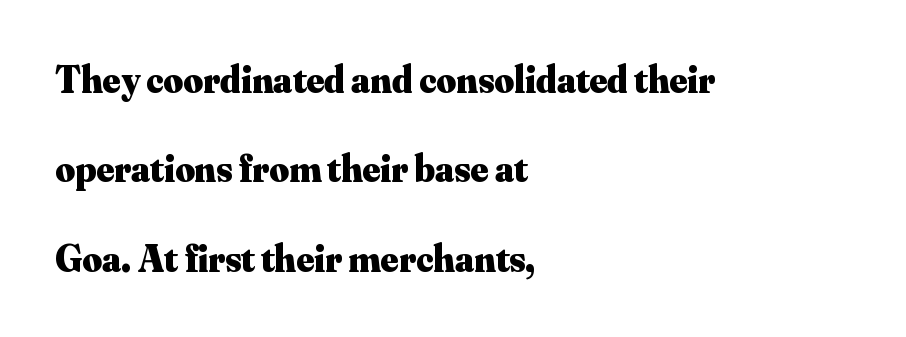
{"serif": "yes", "italic": "no", "bold": "yes", "weight": "heavy", "width": "normal", "stroke_contrast": "medium", "x_height": "small", "monospaced": "no", "underline": "no", "align": "left", "line_spacing": "loose", "line_spacing_ratio": 2.35, "letter_spacing": "normal", "letter_spacing_em": 0.0, "glyph_px": 38}
